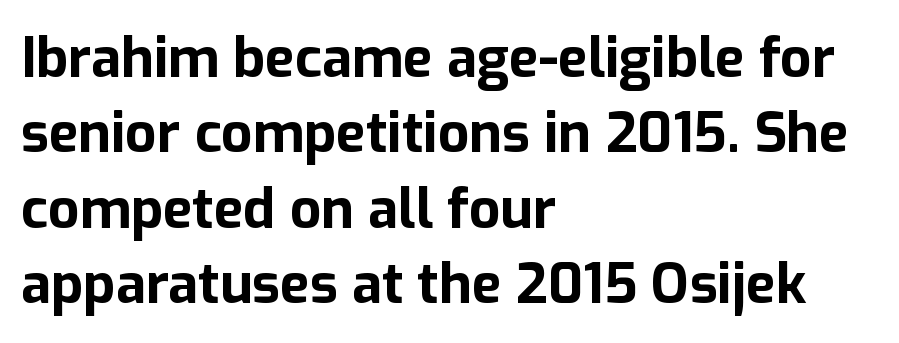
Q: Is the text bold? A: Yes.
Q: Is the text italic (slanted)? A: No, it is upright.
Q: Is the typeface a serif or a sans-serif typeface? A: Sans-serif.
Q: Is the text underlined? A: No.
Q: How is the paragraph aligned? A: Left-aligned.
Q: Is the spacing between letters normal or unusually wide? A: Normal.
Q: Is the spacing between lines tight, normal or loose? A: Normal.
Q: Width (condensed, normal, or wide)? A: Normal.
Q: Stroke contrast? A: Low.
Q: x-height? A: Medium.
Q: Monospaced? A: No.
